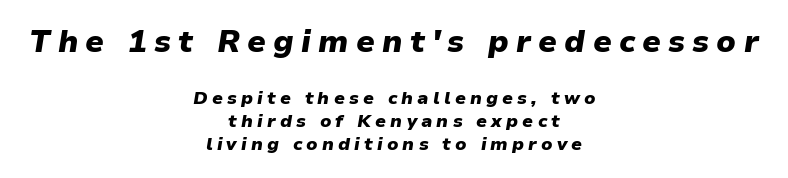
{"italic": "yes", "lean": "right", "slant_degrees": 9, "bold": "yes", "weight": "heavy", "width": "normal", "stroke_contrast": "low", "x_height": "medium", "monospaced": "no", "underline": "no", "align": "center", "line_spacing": "normal", "line_spacing_ratio": 1.29, "letter_spacing": "wide", "letter_spacing_em": 0.23, "larger_block": "first", "size_ratio": 1.72, "glyph_px": 31}
